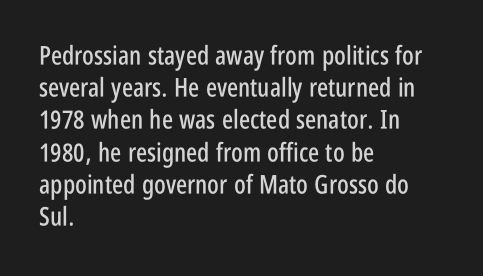
You could call the tracking neutral — neither tight nor loose. Posture: upright roman. Which margin do the lines hug? The left one — the right edge is uneven. Decoration check: the copy has no underline.
